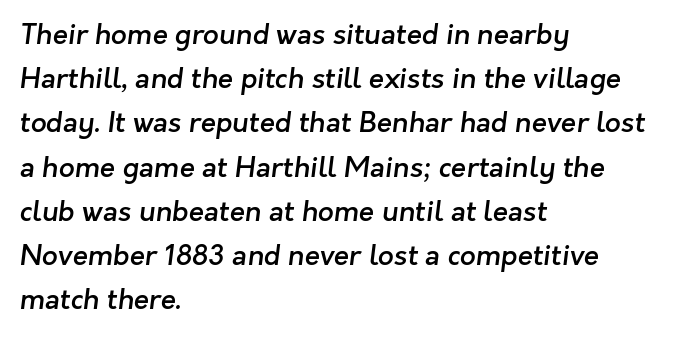
The image shows 28 px semibold sans-serif type; set left-aligned, normal line spacing (1.58x), normal letter spacing, not underlined; low stroke contrast and a medium x-height.
